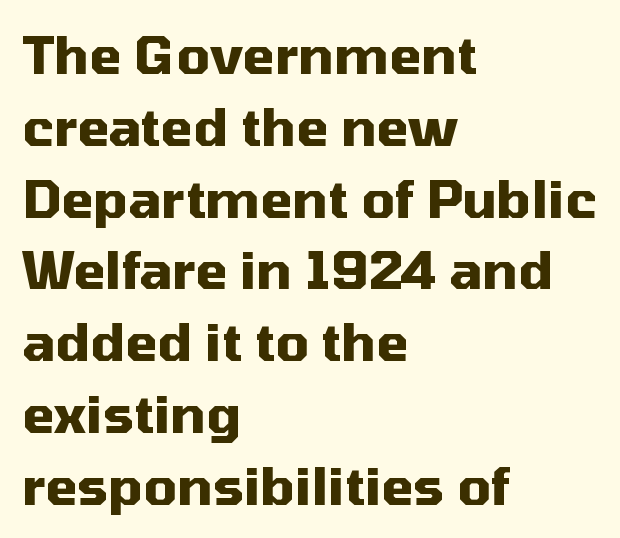
Chunky letters — that's bold for sure. Underline: absent. The letters advance in unequal steps, a hallmark of proportional type. This is roman type, the default non-slanted kind.
